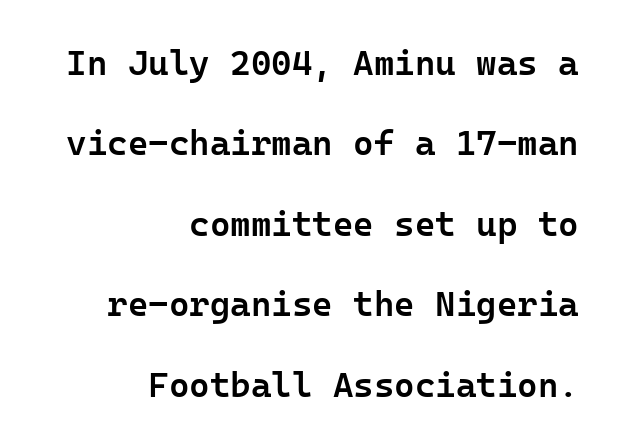
{"serif": "no", "italic": "no", "bold": "semi", "weight": "semibold", "width": "normal", "stroke_contrast": "low", "x_height": "medium", "underline": "no", "align": "right", "line_spacing": "loose", "line_spacing_ratio": 2.3, "letter_spacing": "normal", "letter_spacing_em": 0.0, "glyph_px": 35}
